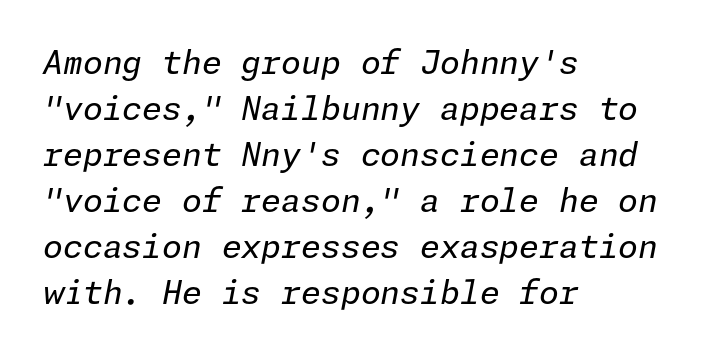
Q: Is the text bold? A: No.
Q: Is the text italic (slanted)? A: Yes, it leans right by about 11 degrees.
Q: Is the text underlined? A: No.
Q: How is the paragraph aligned? A: Left-aligned.
Q: Is the spacing between letters normal or unusually wide? A: Normal.
Q: Is the spacing between lines tight, normal or loose? A: Normal.
Q: Width (condensed, normal, or wide)? A: Normal.
Q: Stroke contrast? A: Low.
Q: x-height? A: Medium.
